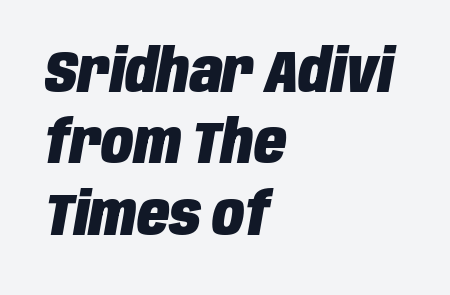
{"italic": "yes", "lean": "right", "slant_degrees": 10, "bold": "yes", "weight": "heavy", "width": "condensed", "stroke_contrast": "low", "x_height": "large", "monospaced": "no", "underline": "no", "align": "left", "line_spacing_ratio": 1.21, "letter_spacing": "normal", "letter_spacing_em": 0.0, "glyph_px": 59}
